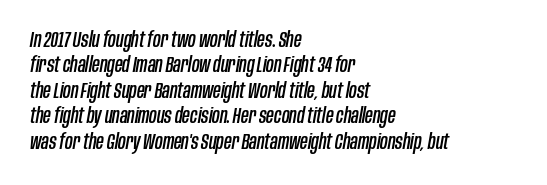
{"italic": "yes", "lean": "right", "slant_degrees": 10, "underline": "no", "align": "left", "line_spacing_ratio": 1.21, "letter_spacing": "normal", "letter_spacing_em": 0.0, "glyph_px": 21}
